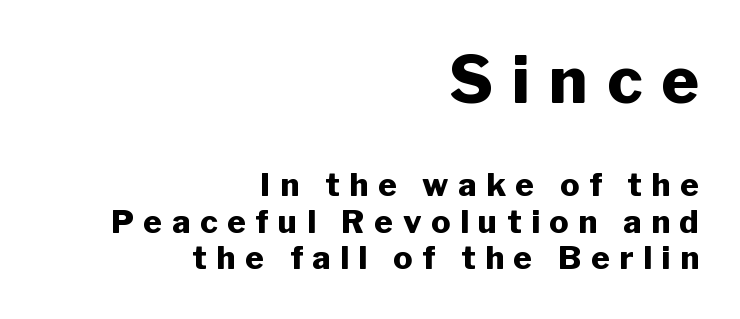
The letters advance in unequal steps, a hallmark of proportional type. The passage shown begins with its larger block and ends with its smaller one. This sample uses a sans-serif face. The tracking reads as deliberately expanded to a designer's eye.
